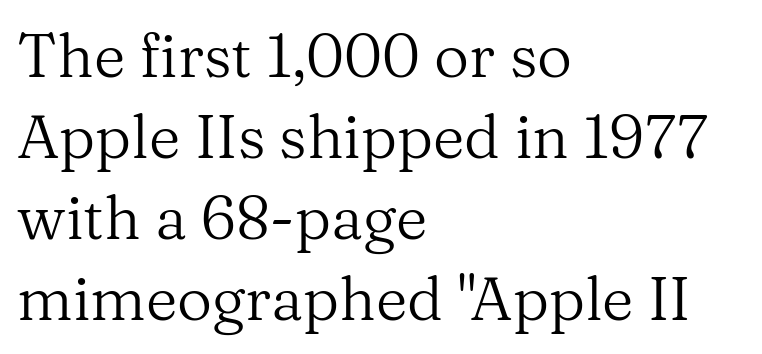
Q: Is the text bold? A: No.
Q: Is the text italic (slanted)? A: No, it is upright.
Q: Is the typeface a serif or a sans-serif typeface? A: Serif.
Q: Is the text underlined? A: No.
Q: How is the paragraph aligned? A: Left-aligned.
Q: Is the spacing between letters normal or unusually wide? A: Normal.
Q: Is the spacing between lines tight, normal or loose? A: Normal.
Q: Width (condensed, normal, or wide)? A: Normal.
Q: Stroke contrast? A: Medium.
Q: x-height? A: Medium.
Q: Monospaced? A: No.
